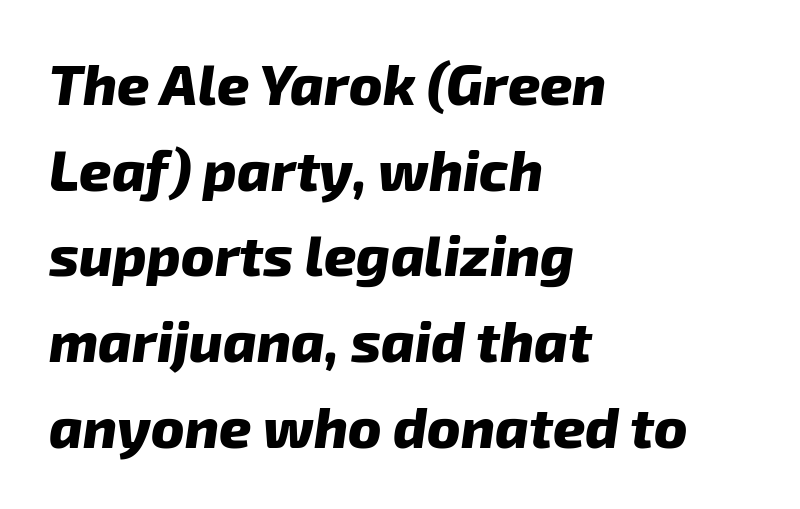
The image shows 56 px heavy type, italic (leaning right); set left-aligned, normal line spacing (1.53x), normal letter spacing, not underlined; low stroke contrast and a medium x-height.
